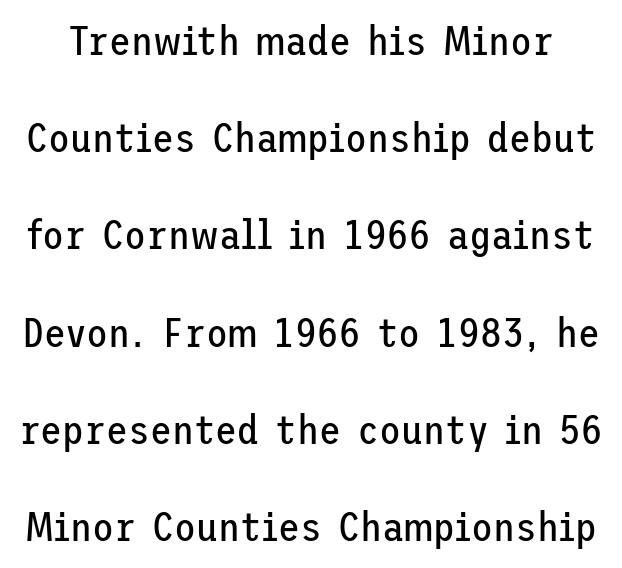
Q: Is the text bold? A: No.
Q: Is the text italic (slanted)? A: No, it is upright.
Q: Is the typeface a serif or a sans-serif typeface? A: Sans-serif.
Q: Is the text underlined? A: No.
Q: Is the spacing between letters normal or unusually wide? A: Normal.
Q: Is the spacing between lines tight, normal or loose? A: Loose.
Q: Width (condensed, normal, or wide)? A: Normal.
Q: Stroke contrast? A: Low.
Q: x-height? A: Medium.
